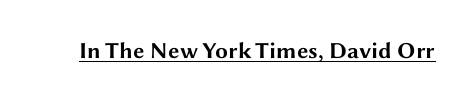
Heavy, bold letterforms. A rule runs beneath these lines of type. The type is set solid horizontally, with unmodified tracking. The lettering stays uniformly vertical, giving the passage a roman look.
